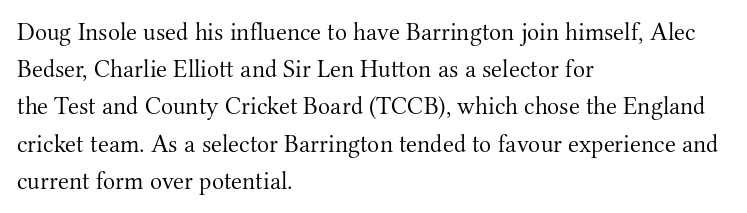
{"italic": "no", "bold": "no", "underline": "no", "align": "left", "line_spacing": "normal", "line_spacing_ratio": 1.49, "letter_spacing": "normal", "letter_spacing_em": 0.0, "glyph_px": 25}
